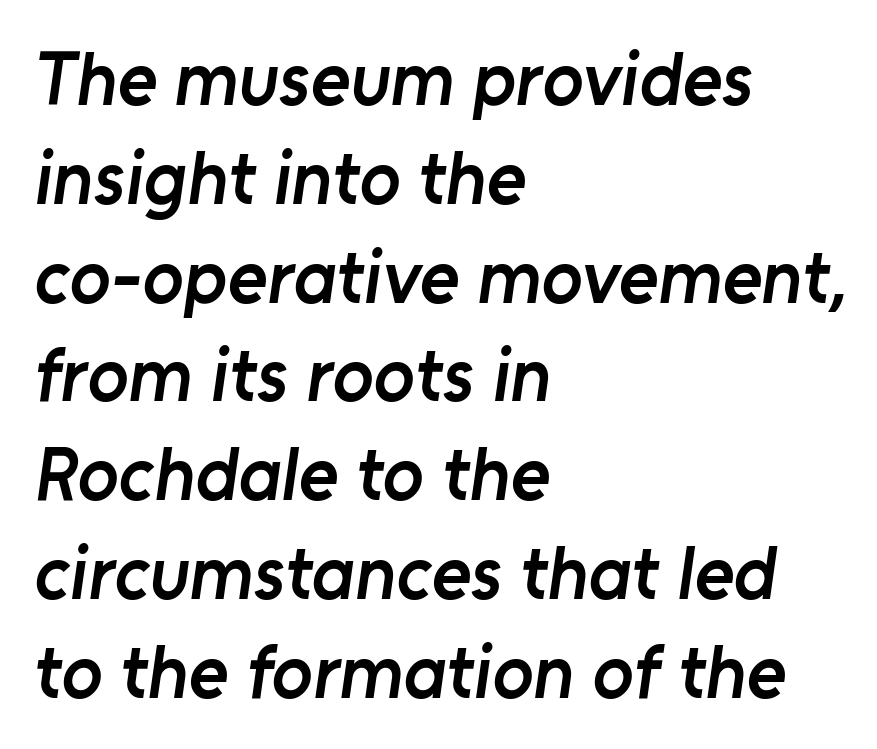
The image shows 76 px semibold sans-serif type; set left-aligned, normal line spacing (1.3x), normal letter spacing, not underlined; low stroke contrast and a medium x-height.
